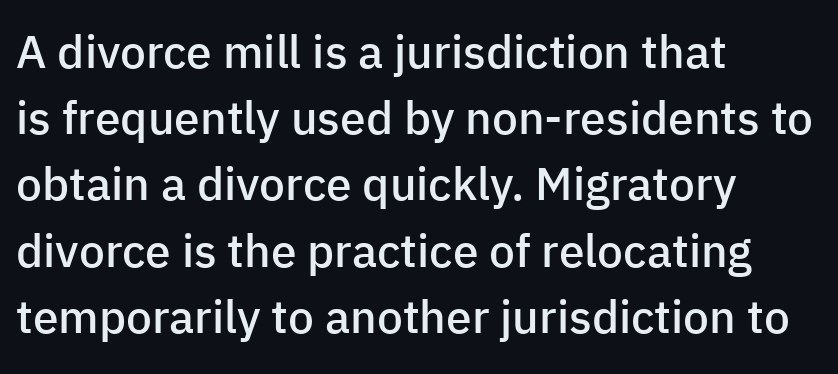
Q: Is the text bold? A: Semi-bold.
Q: Is the text italic (slanted)? A: No, it is upright.
Q: Is the typeface a serif or a sans-serif typeface? A: Sans-serif.
Q: Is the text underlined? A: No.
Q: How is the paragraph aligned? A: Left-aligned.
Q: Is the spacing between letters normal or unusually wide? A: Normal.
Q: Is the spacing between lines tight, normal or loose? A: Normal.
Q: Width (condensed, normal, or wide)? A: Normal.
Q: Stroke contrast? A: Low.
Q: x-height? A: Medium.
Q: Monospaced? A: No.
